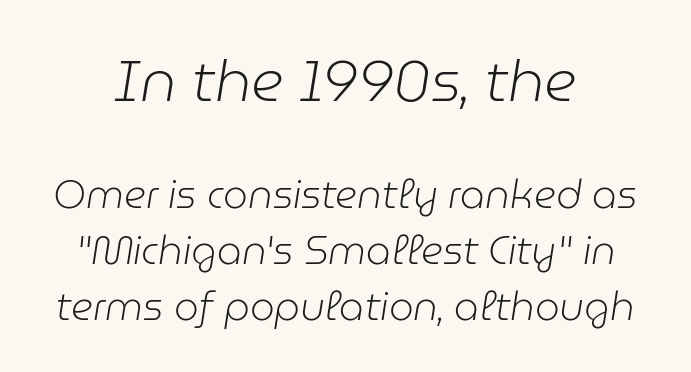
The image shows 58 px light type, italic (leaning right); set normal line spacing (1.43x), normal letter spacing, not underlined; the first (top) block is 1.49x larger; low stroke contrast and a medium x-height.
